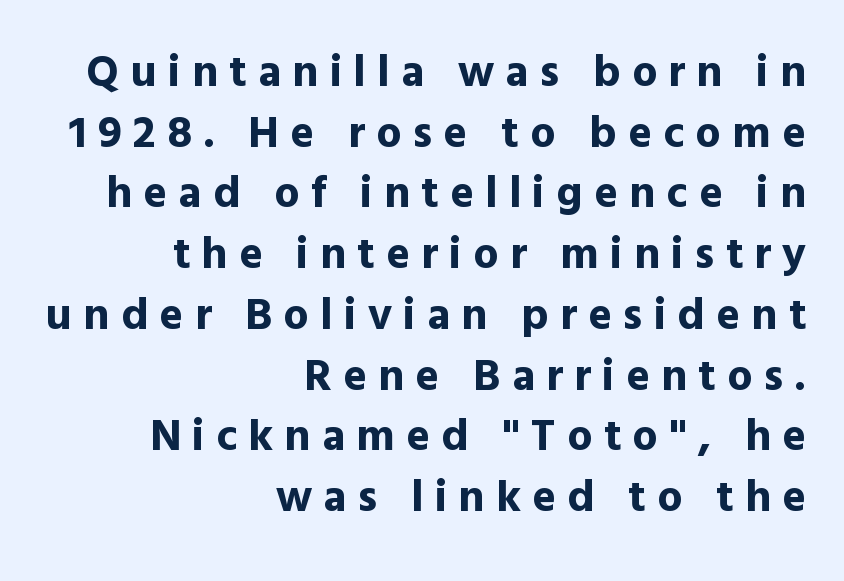
The image shows 45 px bold sans-serif type, upright; set right-aligned, normal line spacing (1.35x), unusually wide letter spacing (+0.25 em), not underlined; a medium x-height.
